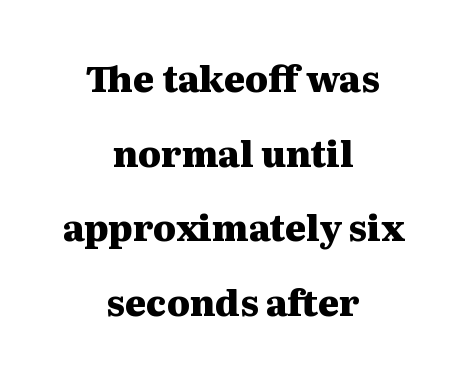
Q: Is the text bold? A: Yes.
Q: Is the text italic (slanted)? A: No, it is upright.
Q: Is the typeface a serif or a sans-serif typeface? A: Serif.
Q: Is the text underlined? A: No.
Q: How is the paragraph aligned? A: Centered.
Q: Is the spacing between letters normal or unusually wide? A: Normal.
Q: Is the spacing between lines tight, normal or loose? A: Loose.
Q: Width (condensed, normal, or wide)? A: Wide.
Q: Stroke contrast? A: Medium.
Q: x-height? A: Medium.
Q: Monospaced? A: No.
